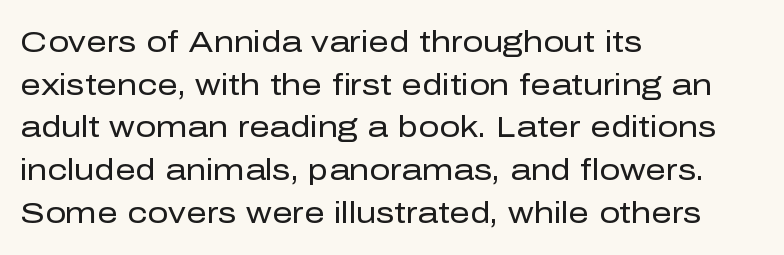
The image shows 29 px regular-weight sans-serif type, upright; set left-aligned, normal line spacing (1.47x), normal letter spacing, not underlined; low stroke contrast and a medium x-height.
